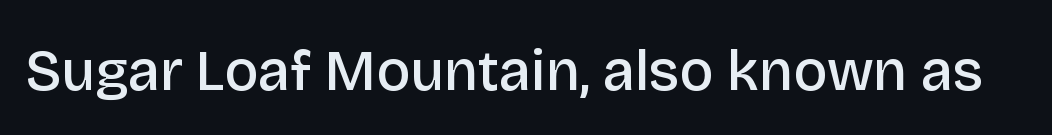
The image shows 57 px semibold sans-serif type, upright; set normal letter spacing, not underlined; low stroke contrast and a large x-height.
